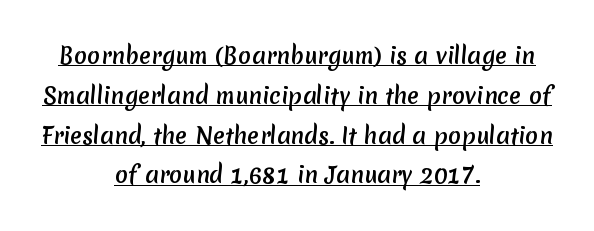
Q: Is the text underlined? A: Yes.
Q: How is the paragraph aligned? A: Centered.
Q: Is the spacing between letters normal or unusually wide? A: Normal.
